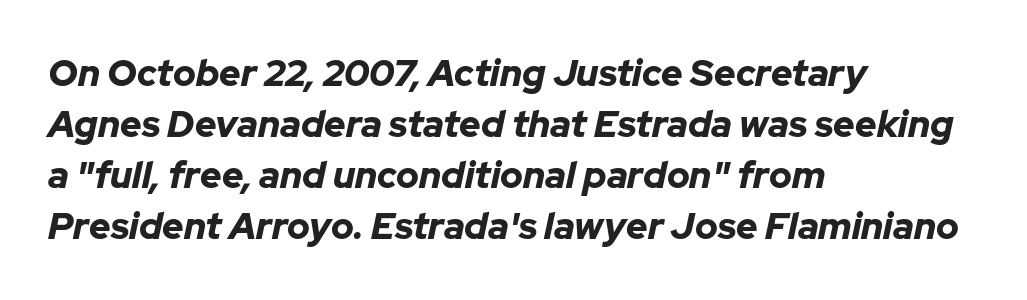
The image shows 37 px bold type, italic (leaning right); set left-aligned, normal line spacing (1.38x), normal letter spacing, not underlined; low stroke contrast and a medium x-height.
